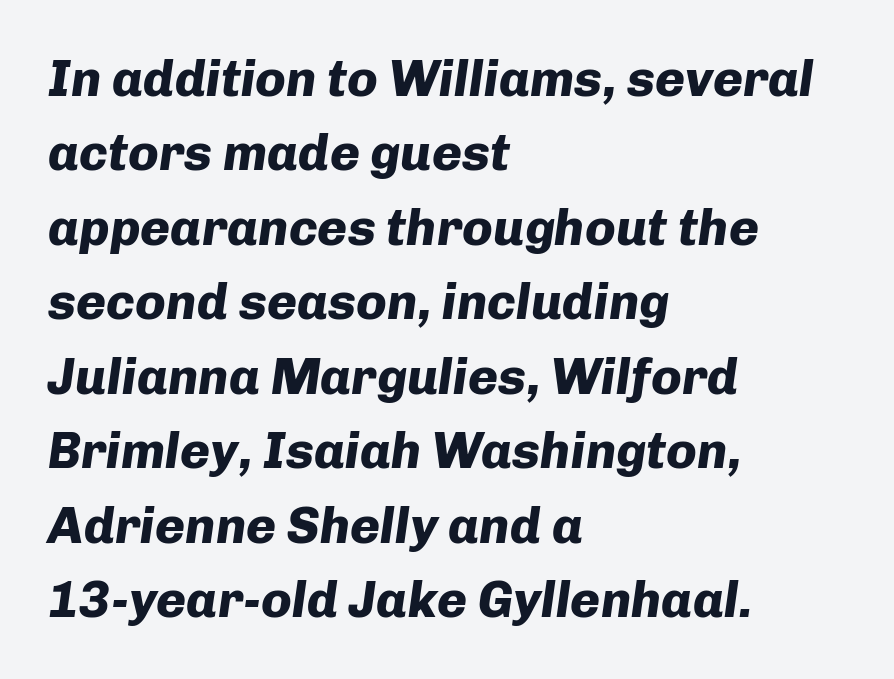
{"italic": "yes", "lean": "right", "slant_degrees": 8, "bold": "yes", "weight": "heavy", "width": "normal", "stroke_contrast": "low", "x_height": "medium", "monospaced": "no", "underline": "no", "align": "left", "line_spacing": "normal", "line_spacing_ratio": 1.46, "letter_spacing": "normal", "letter_spacing_em": 0.0, "glyph_px": 51}
